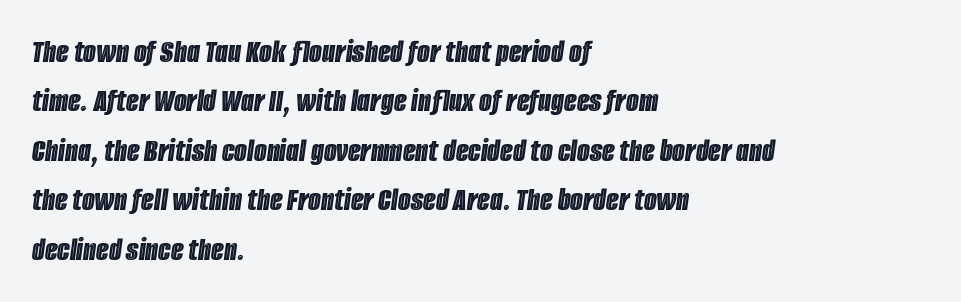
The image shows 33 px condensed type, italic (leaning right); set left-aligned, normal line spacing (1.5x), normal letter spacing, not underlined; a large x-height.
